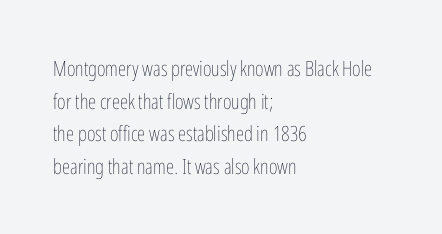
Q: Is the text bold? A: No.
Q: Is the text italic (slanted)? A: No, it is upright.
Q: Is the text underlined? A: No.
Q: How is the paragraph aligned? A: Left-aligned.
Q: Is the spacing between letters normal or unusually wide? A: Normal.
Q: Is the spacing between lines tight, normal or loose? A: Normal.
